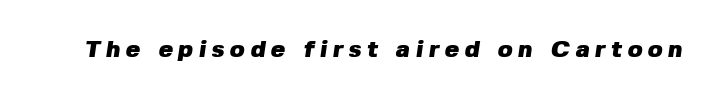
{"bold": "yes", "underline": "no", "letter_spacing": "wide", "letter_spacing_em": 0.23, "glyph_px": 24}
